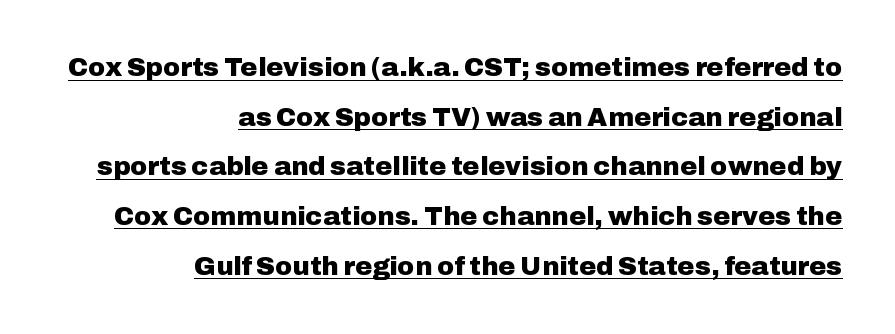
{"italic": "no", "bold": "yes", "underline": "yes", "align": "right", "line_spacing": "loose", "line_spacing_ratio": 1.91, "letter_spacing": "normal", "letter_spacing_em": 0.0, "glyph_px": 26}
